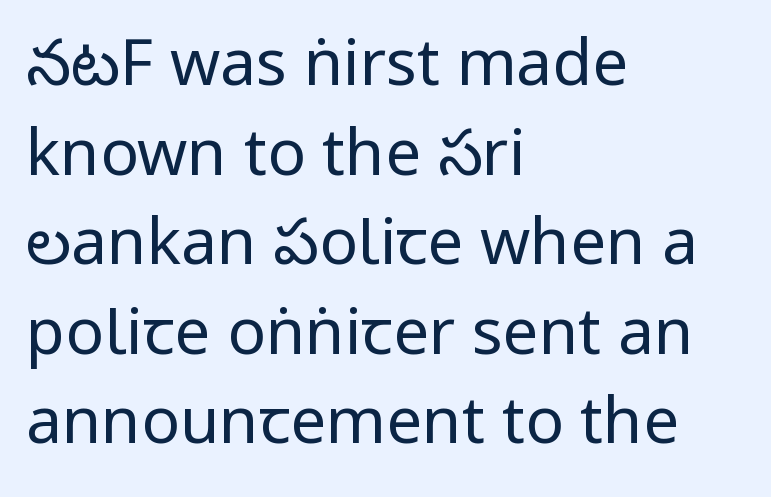
{"serif": "no", "italic": "no", "bold": "no", "weight": "regular", "width": "condensed", "stroke_contrast": "low", "x_height": "large", "monospaced": "no", "underline": "no", "align": "left", "line_spacing": "normal", "line_spacing_ratio": 1.4, "letter_spacing": "normal", "letter_spacing_em": 0.0, "glyph_px": 64}
